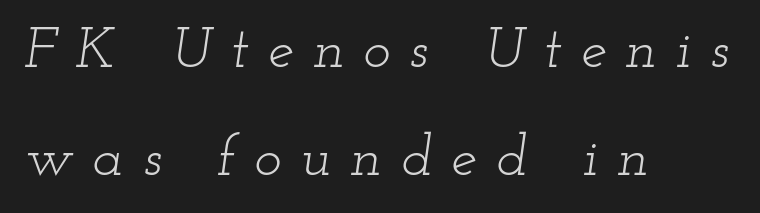
{"serif": "yes", "italic": "yes", "lean": "right", "slant_degrees": 12, "bold": "no", "weight": "light", "width": "wide", "stroke_contrast": "low", "x_height": "small", "monospaced": "no", "underline": "no", "align": "left", "line_spacing_ratio": 1.86, "letter_spacing": "wide", "letter_spacing_em": 0.33, "glyph_px": 58}
